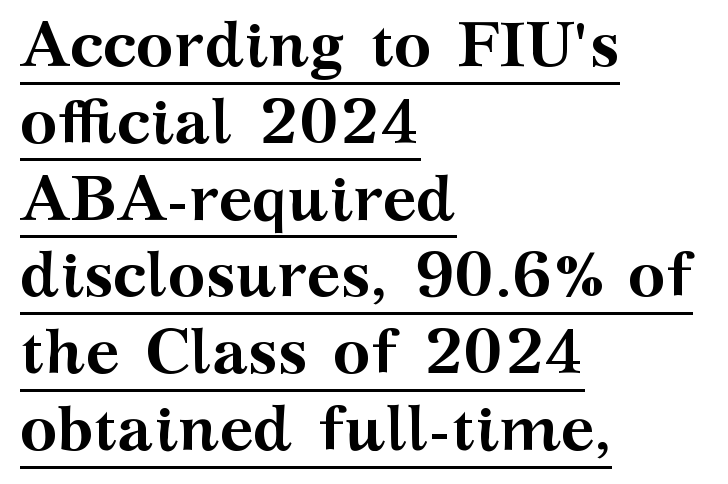
The image shows 64 px semibold, wide serif type, upright; set left-aligned, line spacing 1.2x, normal letter spacing, underlined; medium stroke contrast and a medium x-height.
